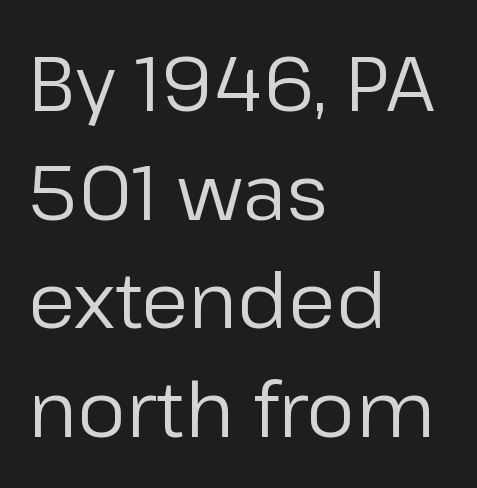
The image shows 77 px regular-weight sans-serif type, upright; set left-aligned, normal line spacing (1.41x), normal letter spacing, not underlined; low stroke contrast and a medium x-height.
